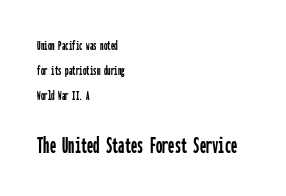
Q: Is the text italic (slanted)? A: No, it is upright.
Q: Is the text underlined? A: No.
Q: How is the paragraph aligned? A: Left-aligned.
Q: Is the spacing between letters normal or unusually wide? A: Normal.
Q: Which block of text is set in a larger size, the first (top) or the second (bottom)? A: The second (bottom) one.
